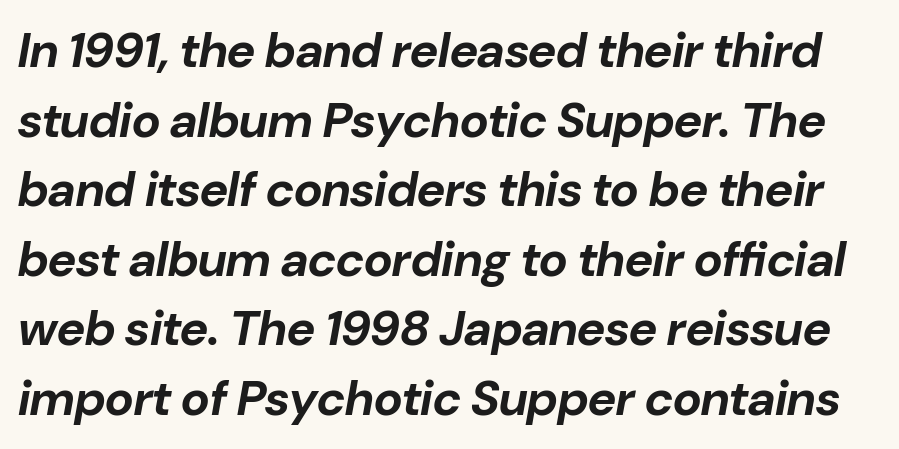
The axis of the letterforms is tilted away from vertical. Varying glyph widths throughout — classic text-font behaviour. The string is rendered with underlining switched off. The gaps between neighbouring characters are ordinary and unremarkable.
